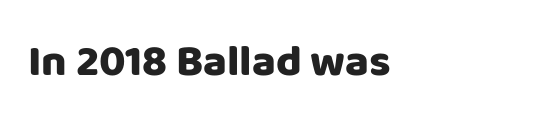
Students, note that the glyphs here touch the page at normal intervals. Observe the absence of serifs on each vertical stroke in this sample. Notice how the passage keeps a crisp vertical edge on the left only. Designer's note — italics off, roman on. Character widths vary here, with narrow letters taking less room than wide ones. Lines of text with bare space underneath.
